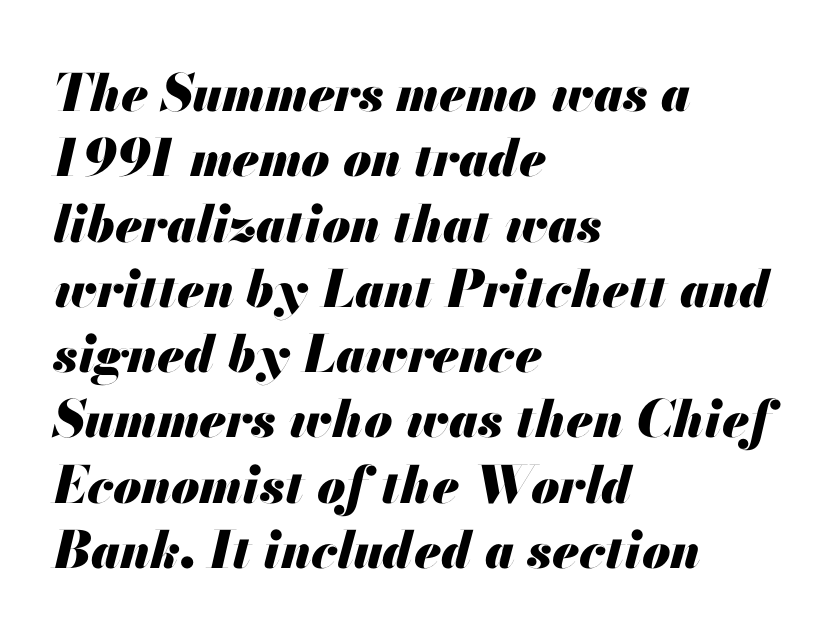
The image shows 51 px heavy type, italic (leaning right); set left-aligned, normal line spacing (1.28x), normal letter spacing, not underlined; medium stroke contrast and a small x-height.
